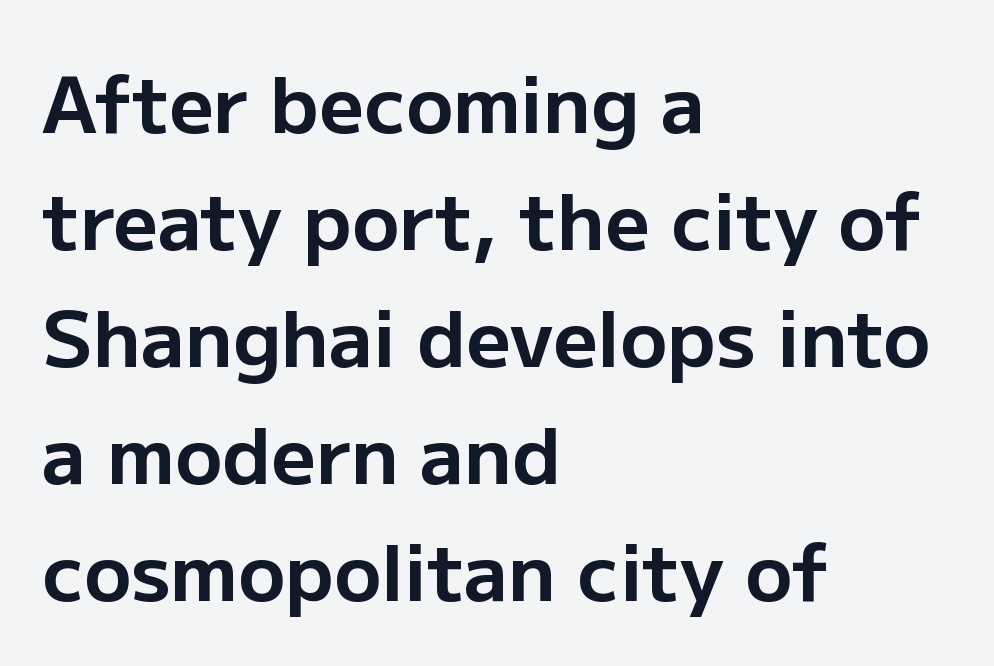
{"serif": "no", "italic": "no", "bold": "yes", "weight": "bold", "width": "normal", "stroke_contrast": "low", "x_height": "medium", "monospaced": "no", "underline": "no", "align": "left", "line_spacing": "normal", "line_spacing_ratio": 1.5, "letter_spacing": "normal", "letter_spacing_em": 0.0, "glyph_px": 78}
